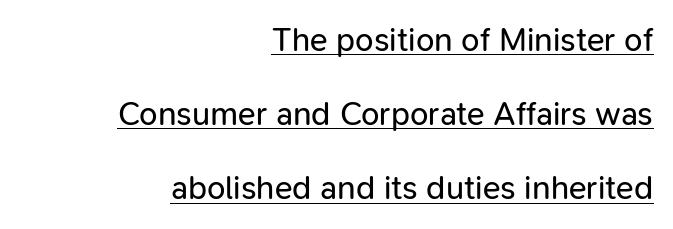
The image shows 33 px regular-weight sans-serif type, upright; set right-aligned, loose line spacing (2.25x), normal letter spacing, underlined; low stroke contrast and a medium x-height.
